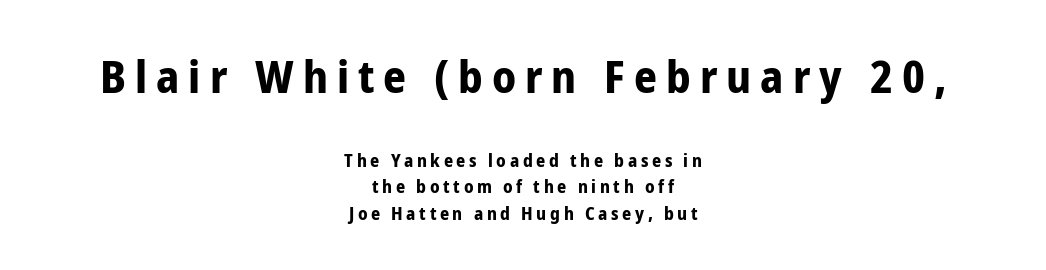
The image shows 45 px bold, condensed sans-serif type, upright; set centered, normal line spacing (1.48x), unusually wide letter spacing (+0.2 em), not underlined; the first (top) block is 2.5x larger; low stroke contrast and a medium x-height.
